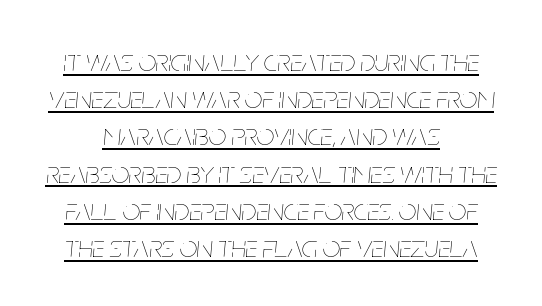
The image shows 31 px thin, condensed type, italic (leaning right); set centered, line spacing 1.2x, normal letter spacing, underlined; low stroke contrast and a large x-height.
